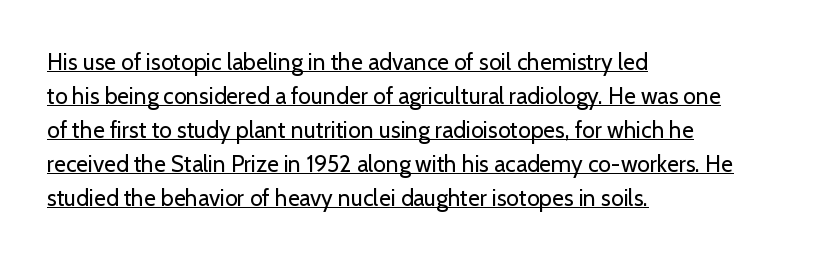
{"italic": "no", "bold": "no", "underline": "yes", "align": "left", "line_spacing": "normal", "line_spacing_ratio": 1.48, "letter_spacing": "normal", "letter_spacing_em": 0.0, "glyph_px": 23}
